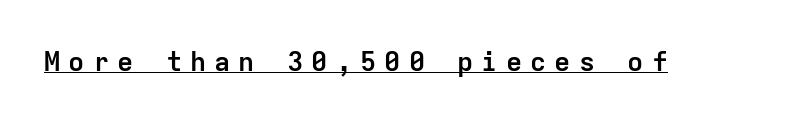
Q: Is the text bold? A: Yes.
Q: Is the text italic (slanted)? A: No, it is upright.
Q: Is the text underlined? A: Yes.
Q: Is the spacing between letters normal or unusually wide? A: Unusually wide.
